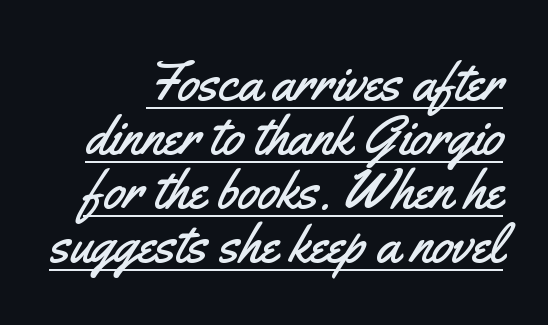
{"serif": "no", "width": "condensed", "stroke_contrast": "medium", "x_height": "small", "monospaced": "no", "underline": "yes", "line_spacing": "tight", "line_spacing_ratio": 0.98, "letter_spacing": "normal", "letter_spacing_em": 0.0, "glyph_px": 55}
